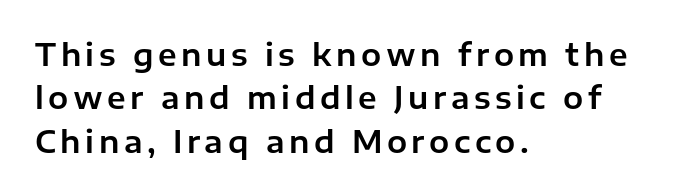
The image shows 30 px sans-serif type, upright; set left-aligned, normal line spacing (1.45x), not underlined; low stroke contrast and a medium x-height.
